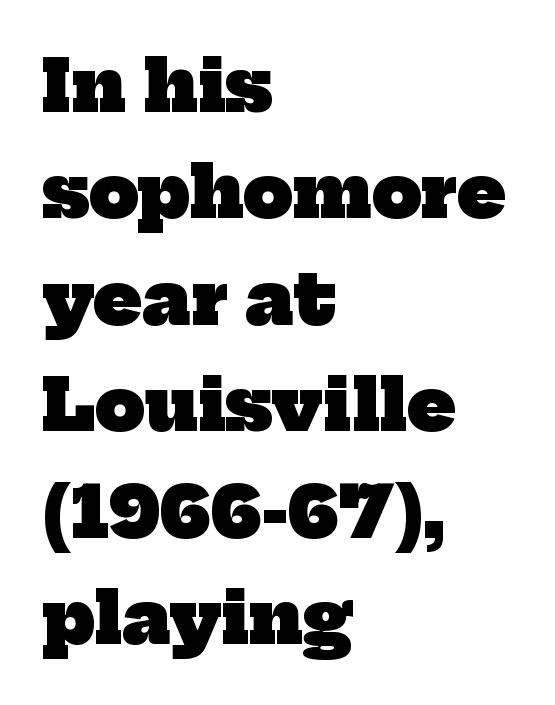
Q: Is the text bold? A: Yes.
Q: Is the typeface a serif or a sans-serif typeface? A: Serif.
Q: Is the text underlined? A: No.
Q: How is the paragraph aligned? A: Left-aligned.
Q: Is the spacing between letters normal or unusually wide? A: Normal.
Q: Is the spacing between lines tight, normal or loose? A: Normal.
Q: Width (condensed, normal, or wide)? A: Normal.
Q: Stroke contrast? A: Low.
Q: x-height? A: Medium.
Q: Monospaced? A: No.
